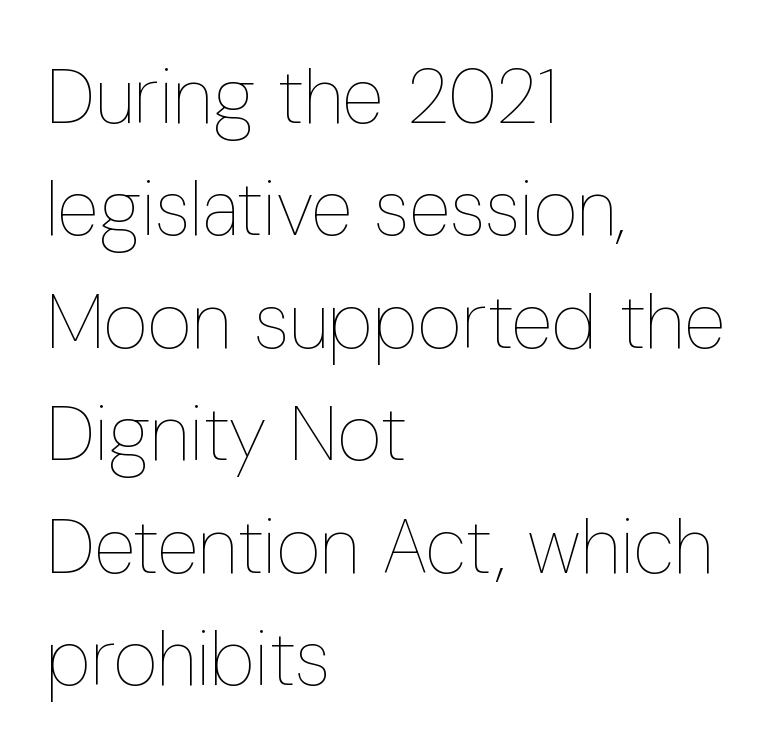
The image shows 77 px thin, condensed type, upright; set left-aligned, normal line spacing (1.46x), normal letter spacing, not underlined; low stroke contrast and a medium x-height.
